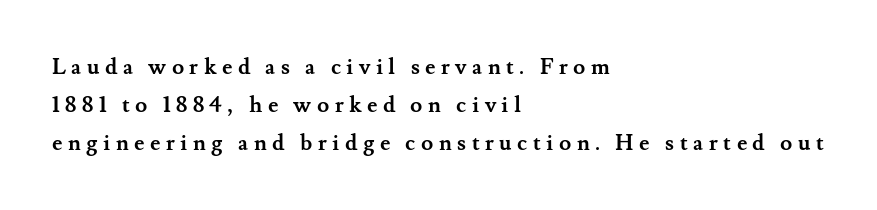
Q: Is the text bold? A: Yes.
Q: Is the text italic (slanted)? A: No, it is upright.
Q: Is the text underlined? A: No.
Q: How is the paragraph aligned? A: Left-aligned.
Q: Is the spacing between letters normal or unusually wide? A: Unusually wide.
